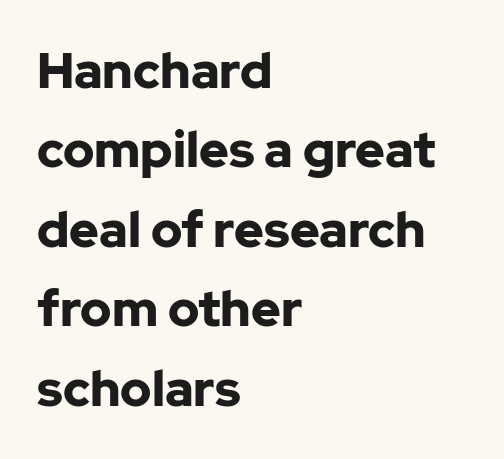
{"serif": "no", "italic": "no", "bold": "yes", "weight": "bold", "width": "normal", "stroke_contrast": "low", "x_height": "medium", "monospaced": "no", "underline": "no", "align": "left", "line_spacing": "normal", "line_spacing_ratio": 1.59, "letter_spacing": "normal", "letter_spacing_em": 0.0, "glyph_px": 50}
